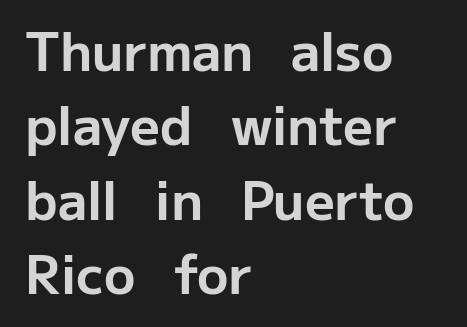
The image shows 52 px bold sans-serif type, upright; set left-aligned, normal line spacing (1.43x), normal letter spacing, not underlined; low stroke contrast and a medium x-height.
